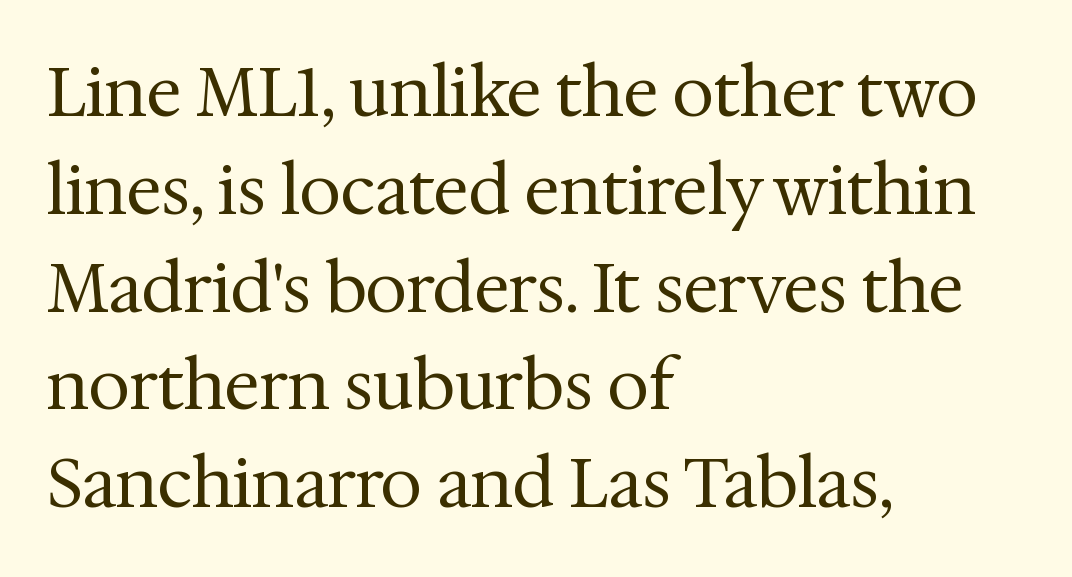
{"serif": "yes", "italic": "no", "bold": "no", "weight": "regular", "width": "normal", "stroke_contrast": "medium", "x_height": "medium", "monospaced": "no", "underline": "no", "align": "left", "line_spacing": "normal", "line_spacing_ratio": 1.46, "letter_spacing": "normal", "letter_spacing_em": 0.0, "glyph_px": 67}
